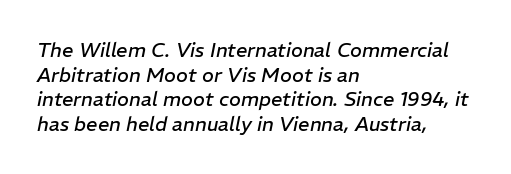
The image shows 20 px text type, italic (leaning right); set left-aligned, line spacing 1.23x, normal letter spacing, not underlined.
